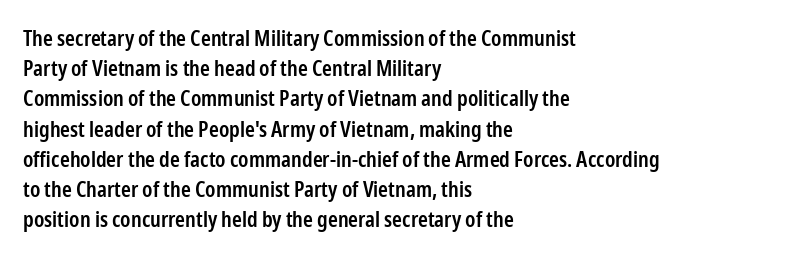
Q: Is the text bold? A: Semi-bold.
Q: Is the text italic (slanted)? A: No, it is upright.
Q: Is the text underlined? A: No.
Q: How is the paragraph aligned? A: Left-aligned.
Q: Is the spacing between letters normal or unusually wide? A: Normal.
Q: Is the spacing between lines tight, normal or loose? A: Normal.
